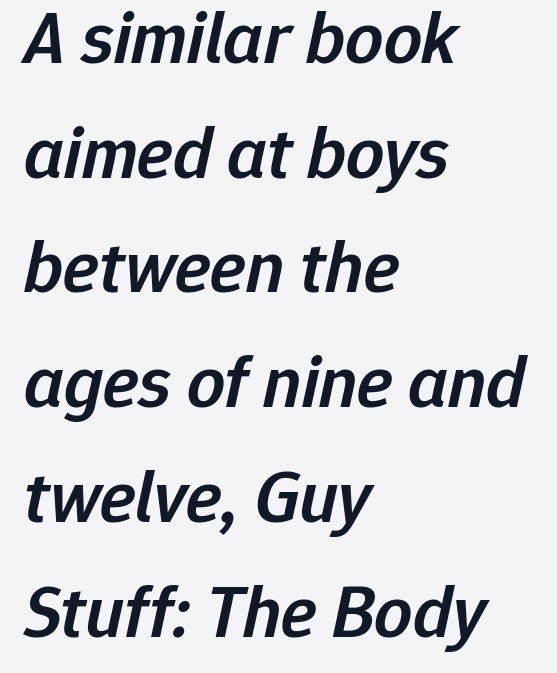
Q: Is the text bold? A: Semi-bold.
Q: Is the text italic (slanted)? A: Yes, it leans right by about 12 degrees.
Q: Is the text underlined? A: No.
Q: How is the paragraph aligned? A: Left-aligned.
Q: Is the spacing between letters normal or unusually wide? A: Normal.
Q: Is the spacing between lines tight, normal or loose? A: Normal.
Q: Width (condensed, normal, or wide)? A: Normal.
Q: Stroke contrast? A: Low.
Q: x-height? A: Medium.
Q: Monospaced? A: No.
